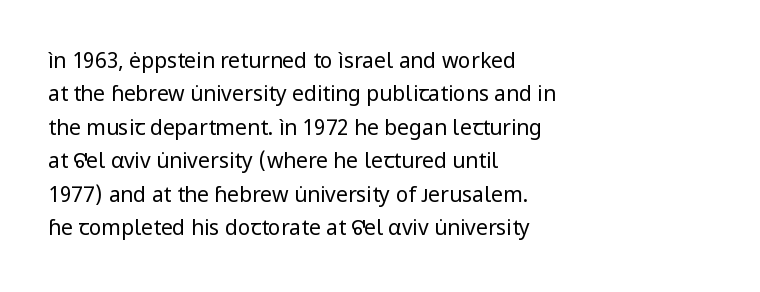
Q: Is the text bold? A: No.
Q: Is the text italic (slanted)? A: No, it is upright.
Q: Is the text underlined? A: No.
Q: How is the paragraph aligned? A: Left-aligned.
Q: Is the spacing between letters normal or unusually wide? A: Normal.
Q: Is the spacing between lines tight, normal or loose? A: Normal.
